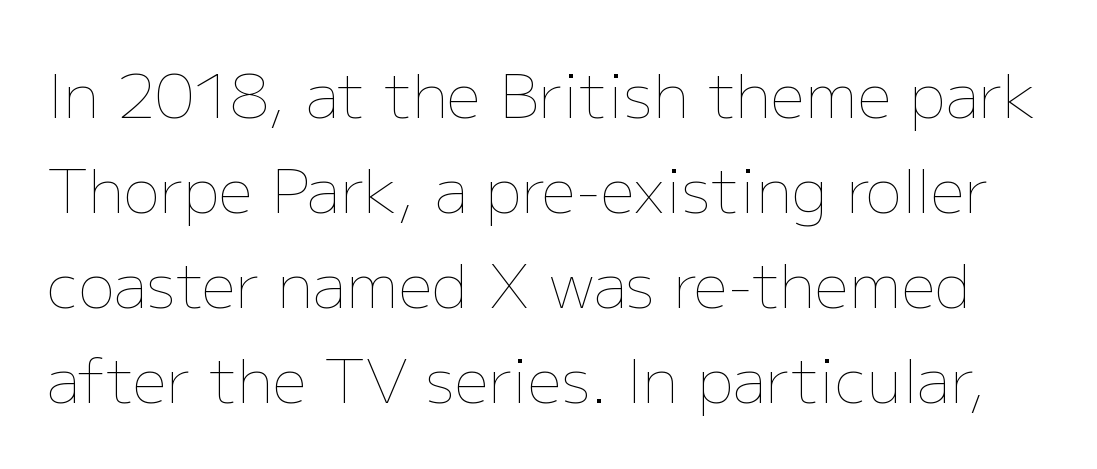
{"italic": "no", "bold": "no", "weight": "thin", "width": "normal", "stroke_contrast": "low", "x_height": "medium", "monospaced": "no", "underline": "no", "line_spacing": "normal", "line_spacing_ratio": 1.56, "letter_spacing": "normal", "letter_spacing_em": 0.0, "glyph_px": 61}
